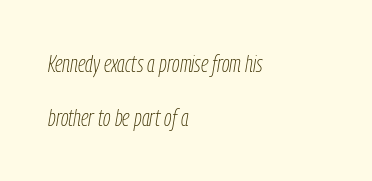
The image shows 24 px text type, italic (leaning right); set left-aligned, loose line spacing (2.26x), normal letter spacing, not underlined.
